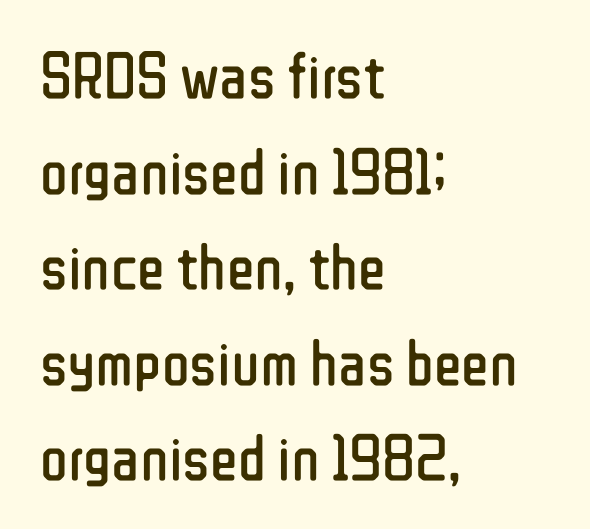
Q: Is the text bold? A: No.
Q: Is the text italic (slanted)? A: No, it is upright.
Q: Is the typeface a serif or a sans-serif typeface? A: Sans-serif.
Q: Is the text underlined? A: No.
Q: How is the paragraph aligned? A: Left-aligned.
Q: Is the spacing between letters normal or unusually wide? A: Normal.
Q: Is the spacing between lines tight, normal or loose? A: Normal.
Q: Width (condensed, normal, or wide)? A: Condensed.
Q: Stroke contrast? A: Low.
Q: x-height? A: Medium.
Q: Monospaced? A: No.
